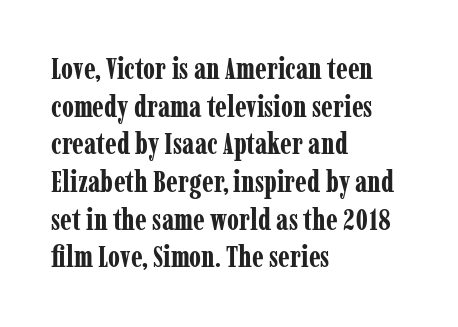
Q: Is the text bold? A: Yes.
Q: Is the text italic (slanted)? A: No, it is upright.
Q: Is the typeface a serif or a sans-serif typeface? A: Serif.
Q: Is the text underlined? A: No.
Q: How is the paragraph aligned? A: Left-aligned.
Q: Is the spacing between letters normal or unusually wide? A: Normal.
Q: Is the spacing between lines tight, normal or loose? A: Normal.
Q: Width (condensed, normal, or wide)? A: Condensed.
Q: Stroke contrast? A: Low.
Q: x-height? A: Medium.
Q: Monospaced? A: No.
